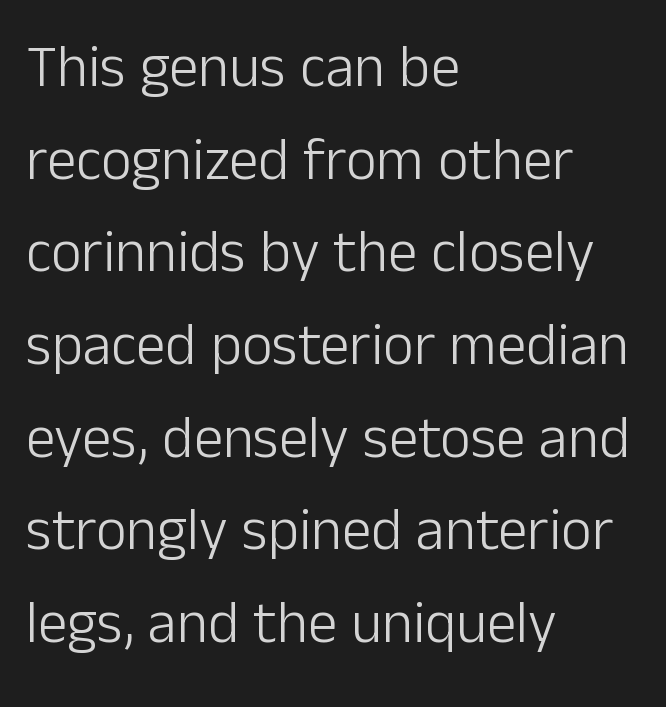
The image shows 59 px light sans-serif type, upright; set left-aligned, normal line spacing (1.57x), normal letter spacing, not underlined; low stroke contrast and a medium x-height.
